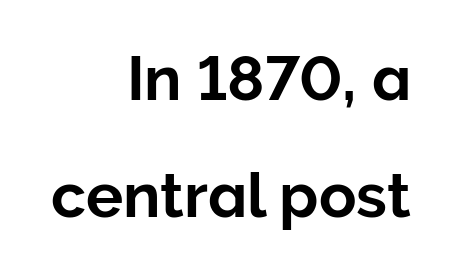
{"serif": "no", "italic": "no", "width": "normal", "stroke_contrast": "low", "x_height": "medium", "monospaced": "no", "underline": "no", "align": "right", "line_spacing_ratio": 1.89, "letter_spacing": "normal", "letter_spacing_em": 0.0, "glyph_px": 62}
